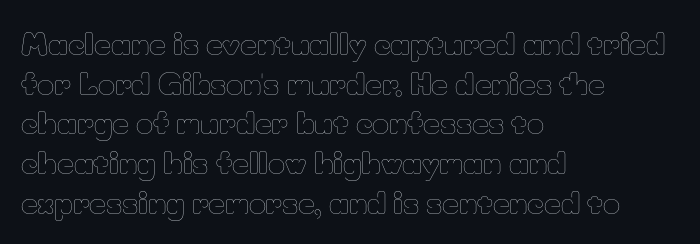
The image shows 29 px thin type, upright; set left-aligned, normal line spacing (1.37x), normal letter spacing, not underlined; low stroke contrast and a small x-height.
